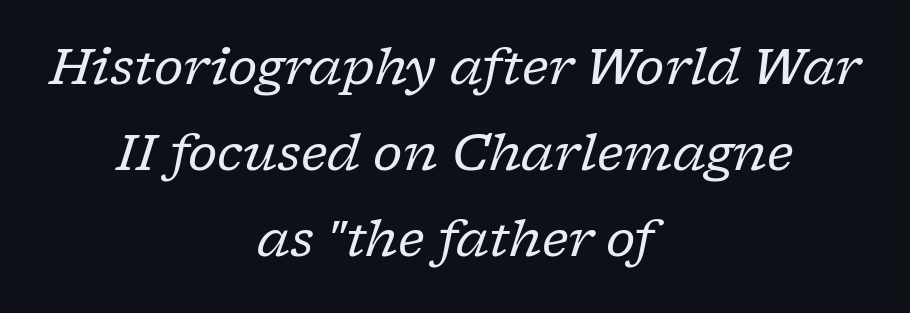
{"serif": "yes", "italic": "yes", "lean": "right", "slant_degrees": 17, "bold": "no", "weight": "regular", "width": "normal", "stroke_contrast": "low", "x_height": "medium", "monospaced": "no", "underline": "no", "align": "center", "line_spacing_ratio": 1.72, "letter_spacing": "normal", "letter_spacing_em": 0.0, "glyph_px": 50}
